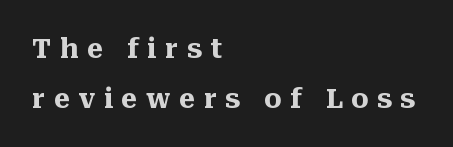
Q: Is the text bold? A: Yes.
Q: Is the text italic (slanted)? A: No, it is upright.
Q: Is the text underlined? A: No.
Q: How is the paragraph aligned? A: Left-aligned.
Q: Is the spacing between letters normal or unusually wide? A: Unusually wide.
